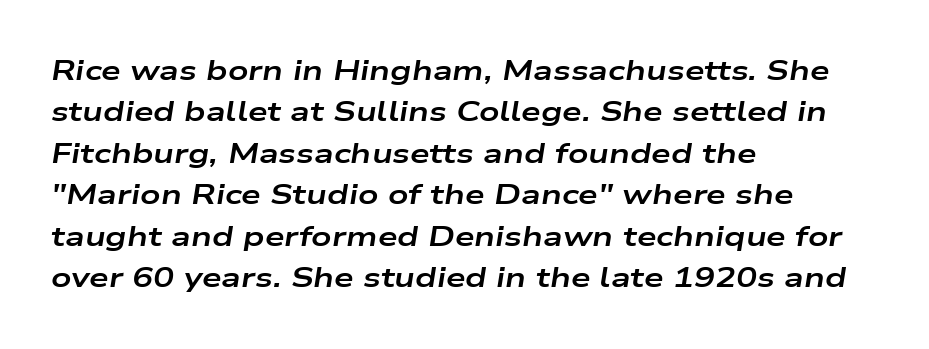
{"italic": "yes", "lean": "right", "slant_degrees": 9, "bold": "yes", "weight": "bold", "width": "wide", "stroke_contrast": "low", "x_height": "medium", "monospaced": "no", "underline": "no", "align": "left", "line_spacing": "normal", "line_spacing_ratio": 1.48, "letter_spacing": "normal", "letter_spacing_em": 0.0, "glyph_px": 28}
